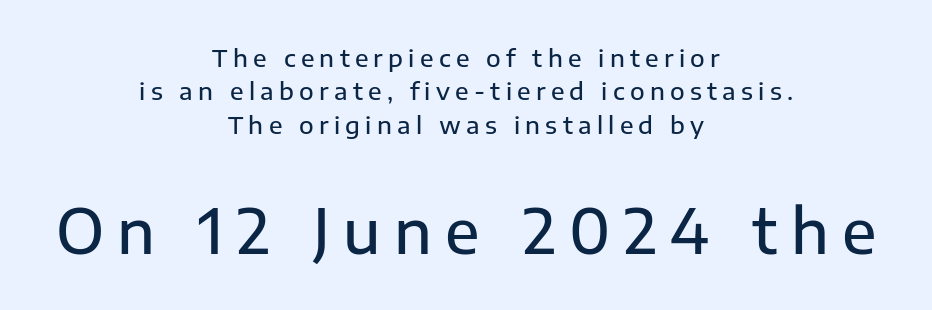
{"serif": "no", "italic": "no", "width": "normal", "stroke_contrast": "low", "x_height": "medium", "monospaced": "no", "underline": "no", "align": "center", "line_spacing": "normal", "line_spacing_ratio": 1.39, "letter_spacing": "wide", "letter_spacing_em": 0.22, "larger_block": "second", "size_ratio": 2.54, "glyph_px": 61}
